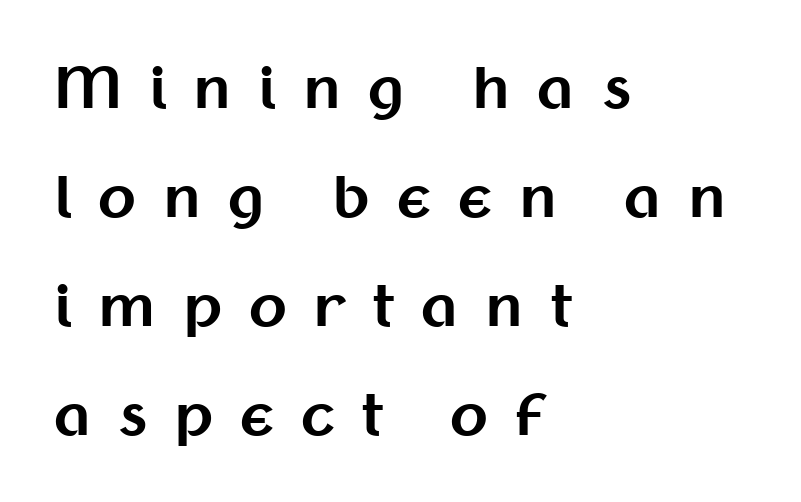
Q: Is the text bold? A: Yes.
Q: Is the text italic (slanted)? A: No, it is upright.
Q: Is the typeface a serif or a sans-serif typeface? A: Sans-serif.
Q: Is the text underlined? A: No.
Q: How is the paragraph aligned? A: Left-aligned.
Q: Is the spacing between letters normal or unusually wide? A: Unusually wide.
Q: Is the spacing between lines tight, normal or loose? A: Loose.
Q: Width (condensed, normal, or wide)? A: Normal.
Q: Stroke contrast? A: Medium.
Q: x-height? A: Medium.
Q: Monospaced? A: No.
